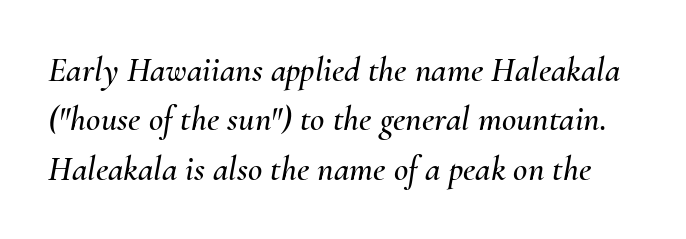
The image shows 35 px text type, italic (leaning right); set normal line spacing (1.41x), normal letter spacing, not underlined; medium stroke contrast and a small x-height.
